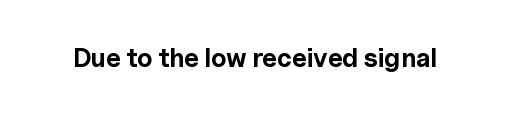
The image shows 26 px bold type, upright; set normal letter spacing, not underlined.
